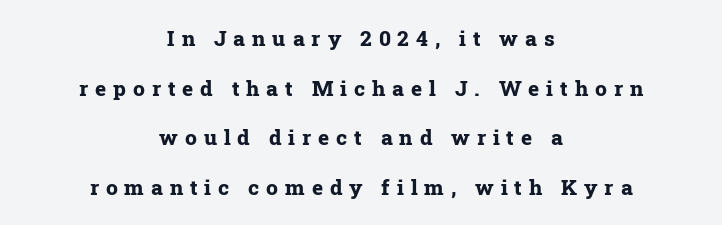
{"italic": "no", "bold": "yes", "underline": "no", "align": "center", "line_spacing": "loose", "line_spacing_ratio": 2.36, "letter_spacing": "wide", "letter_spacing_em": 0.33, "glyph_px": 21}
